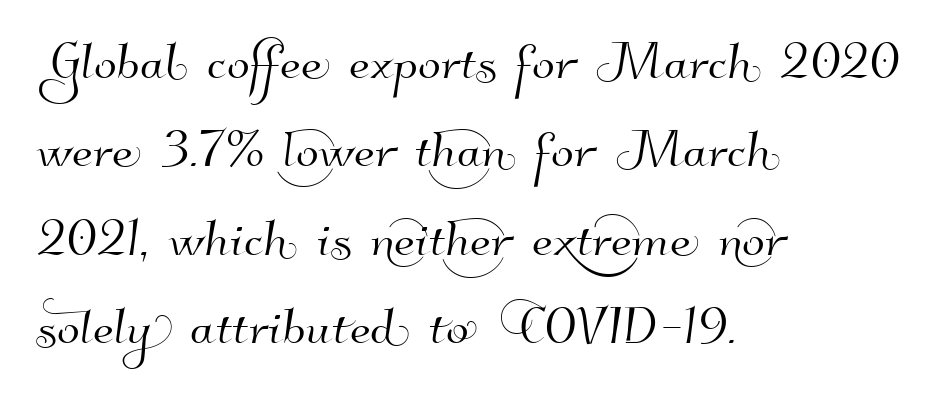
The image shows 67 px sans-serif type; set left-aligned, normal line spacing (1.32x), normal letter spacing, not underlined; high stroke contrast and a small x-height.
